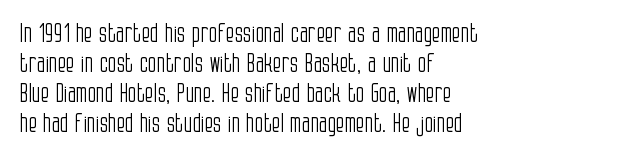
Stem width sits at or under what a default text font uses. Rendered with straight, roman letterforms. In CSS terms this would be text-align: left. Is the letter spacing exaggerated? No — it looks like the ordinary default.
